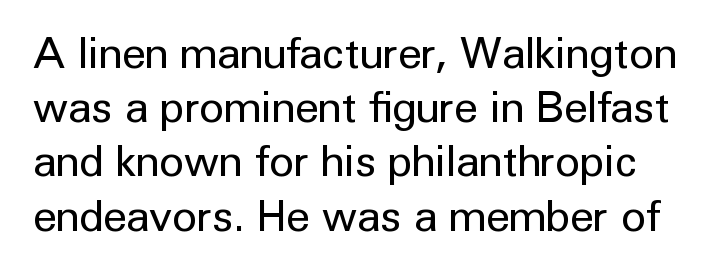
The image shows 43 px regular-weight sans-serif type, upright; set normal line spacing (1.26x), normal letter spacing, not underlined; low stroke contrast and a medium x-height.
